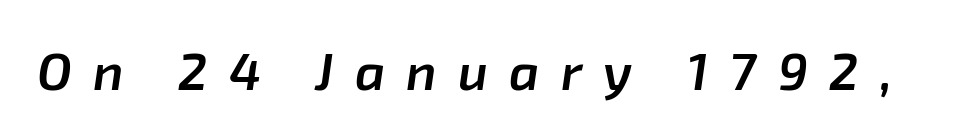
{"italic": "yes", "lean": "right", "slant_degrees": 8, "bold": "semi", "weight": "semibold", "width": "normal", "stroke_contrast": "low", "x_height": "medium", "monospaced": "no", "underline": "no", "letter_spacing": "wide", "letter_spacing_em": 0.41, "glyph_px": 52}
